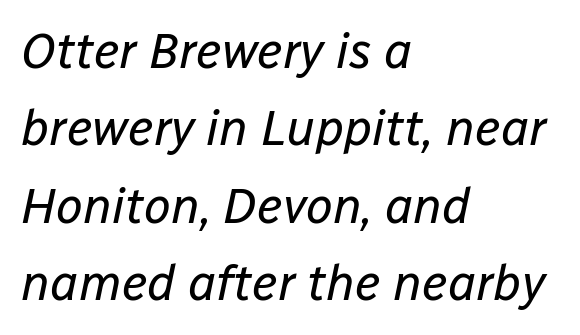
The image shows 49 px regular-weight type, italic (leaning right); set left-aligned, normal line spacing (1.58x), normal letter spacing, not underlined; low stroke contrast and a medium x-height.
